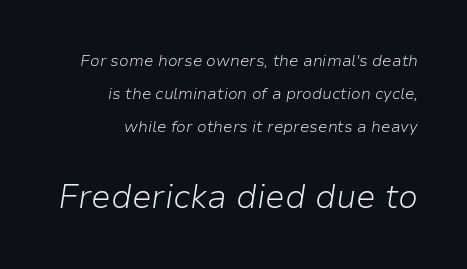
Q: Is the text bold? A: No.
Q: Is the text italic (slanted)? A: Yes, it leans right by about 9 degrees.
Q: Is the text underlined? A: No.
Q: How is the paragraph aligned? A: Right-aligned.
Q: Is the spacing between letters normal or unusually wide? A: Normal.
Q: Is the spacing between lines tight, normal or loose? A: Loose.
Q: Which block of text is set in a larger size, the first (top) or the second (bottom)? A: The second (bottom) one.
Q: Width (condensed, normal, or wide)? A: Normal.
Q: Stroke contrast? A: Low.
Q: x-height? A: Medium.
Q: Monospaced? A: No.
